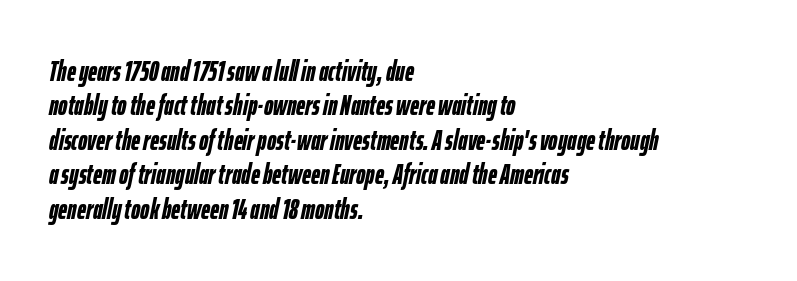
The image shows 28 px semibold, condensed type, italic (leaning right); set left-aligned, line spacing 1.23x, normal letter spacing, not underlined; low stroke contrast and a medium x-height.
